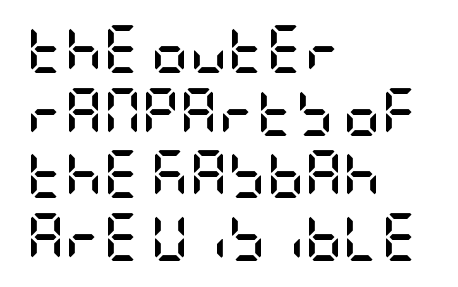
The image shows 47 px semibold, condensed sans-serif type, upright; set left-aligned, normal line spacing (1.33x), normal letter spacing, not underlined; low stroke contrast and a large x-height.
